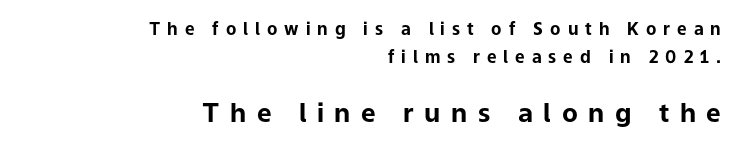
Decoration check: the copy has no underline. Notice how the passage keeps a crisp vertical edge on the right only. The letterforms stand isolated, each surrounded by extra space. How would I describe the line gaps? Plain and ordinary. Summary of weight: heavy, a full bold. Character size in the trailing block exceeds that of the leading block.
